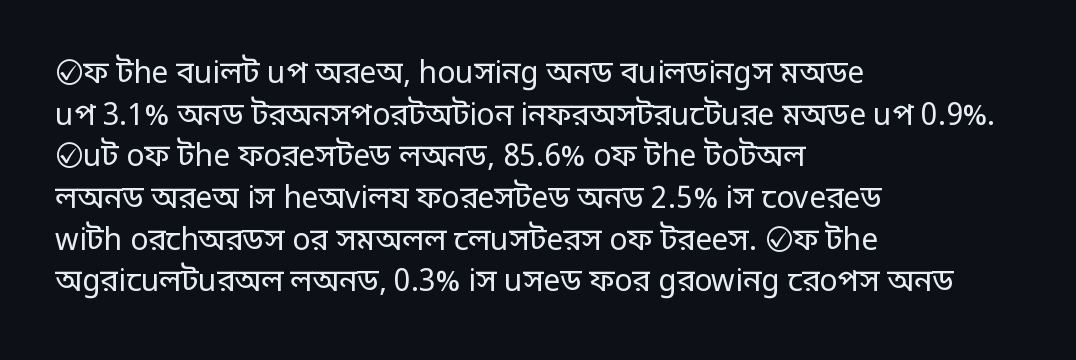
Q: Is the text bold? A: No.
Q: Is the text italic (slanted)? A: No, it is upright.
Q: Is the typeface a serif or a sans-serif typeface? A: Sans-serif.
Q: Is the text underlined? A: No.
Q: How is the paragraph aligned? A: Left-aligned.
Q: Is the spacing between letters normal or unusually wide? A: Normal.
Q: Is the spacing between lines tight, normal or loose? A: Normal.
Q: Width (condensed, normal, or wide)? A: Normal.
Q: Stroke contrast? A: Low.
Q: x-height? A: Large.
Q: Monospaced? A: No.
